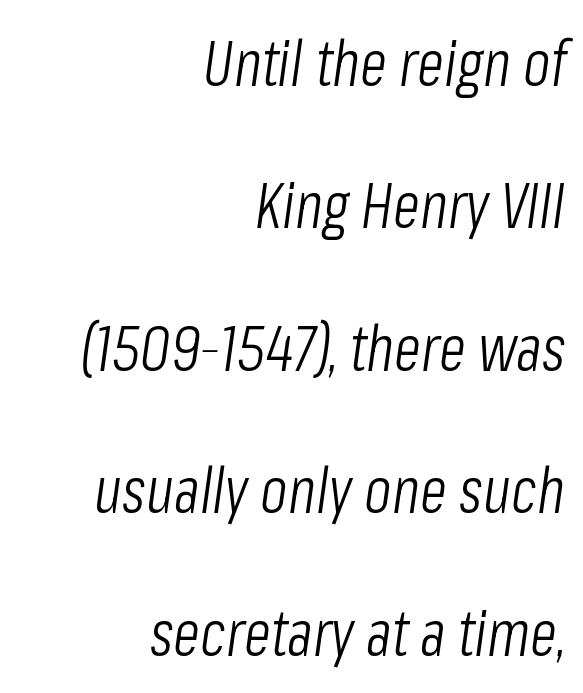
Reading down the block, your eye finds every line finishing at a fixed right position. Characters are canted at an angle relative to the baseline's perpendicular. Standard letterfit; no display-style spreading of the glyphs. The line-height multiplier appears high, well above default. The letters advance in unequal steps, a hallmark of proportional type.
